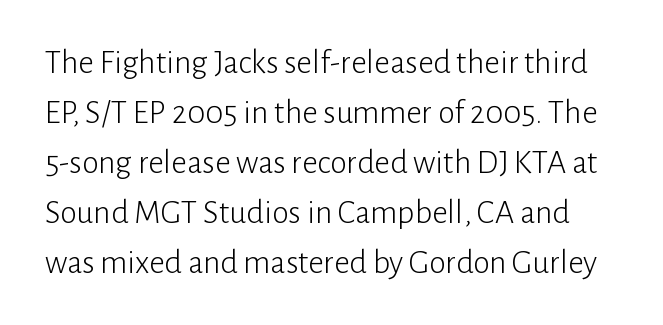
A typesetter would label this face a sans. Does the lettering tilt? It doesn't — this is upright. You could not count columns in this text — the font is proportionally spaced. Line spacing here is normal. The string is rendered with underlining switched off.
